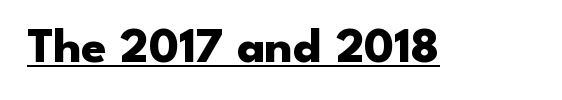
Q: Is the text bold? A: Yes.
Q: Is the text italic (slanted)? A: No, it is upright.
Q: Is the typeface a serif or a sans-serif typeface? A: Sans-serif.
Q: Is the text underlined? A: Yes.
Q: Is the spacing between letters normal or unusually wide? A: Normal.
Q: Width (condensed, normal, or wide)? A: Wide.
Q: Stroke contrast? A: Low.
Q: x-height? A: Small.
Q: Monospaced? A: No.
